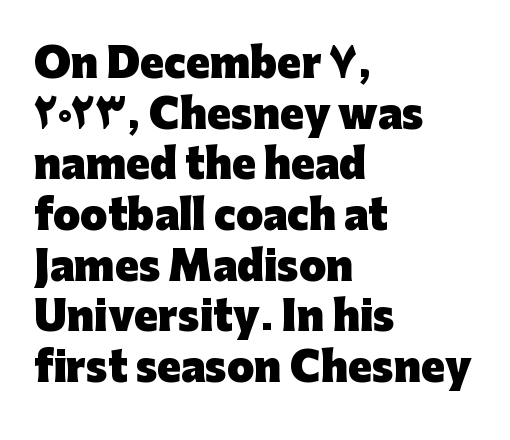
{"serif": "no", "italic": "no", "bold": "yes", "weight": "heavy", "width": "normal", "stroke_contrast": "low", "x_height": "medium", "monospaced": "no", "underline": "no", "align": "left", "line_spacing": "normal", "line_spacing_ratio": 1.3, "letter_spacing": "normal", "letter_spacing_em": 0.0, "glyph_px": 39}
